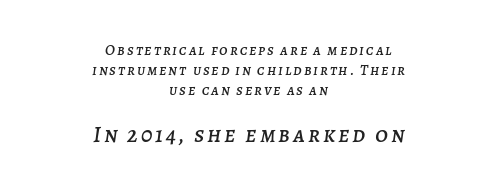
The image shows 23 px text type, italic (leaning right); set centered, normal line spacing (1.35x), not underlined; the second (bottom) block is 1.53x larger.
